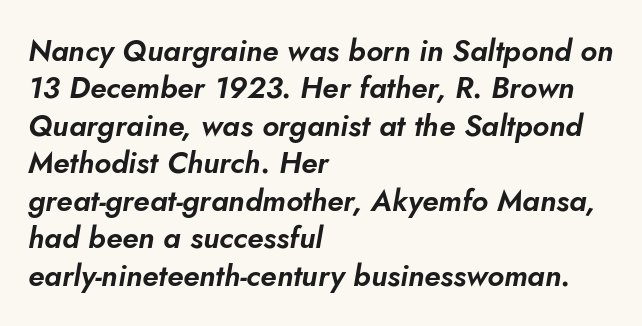
The image shows 30 px text type, italic (leaning right); set left-aligned, normal line spacing (1.25x), normal letter spacing, not underlined; low stroke contrast and a small x-height.
